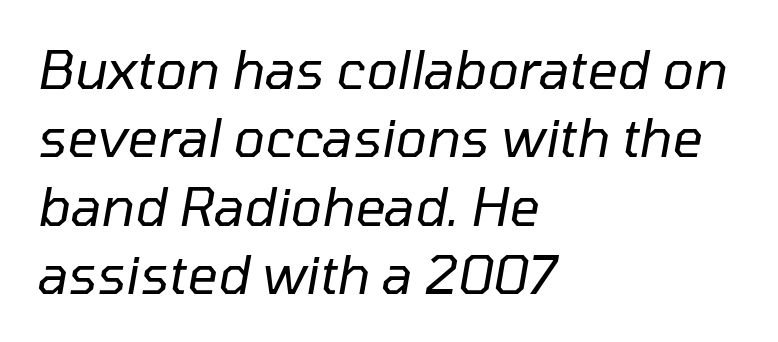
{"italic": "yes", "lean": "right", "slant_degrees": 10, "bold": "no", "weight": "regular", "width": "normal", "stroke_contrast": "low", "x_height": "medium", "monospaced": "no", "underline": "no", "align": "left", "line_spacing": "normal", "line_spacing_ratio": 1.29, "letter_spacing": "normal", "letter_spacing_em": 0.0, "glyph_px": 53}
